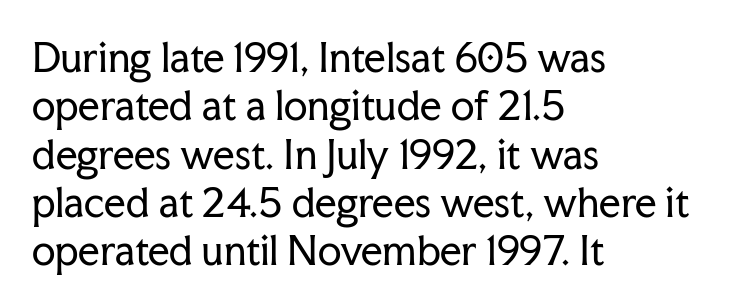
Q: Is the text bold? A: No.
Q: Is the text italic (slanted)? A: No, it is upright.
Q: Is the typeface a serif or a sans-serif typeface? A: Serif.
Q: Is the text underlined? A: No.
Q: How is the paragraph aligned? A: Left-aligned.
Q: Is the spacing between letters normal or unusually wide? A: Normal.
Q: Is the spacing between lines tight, normal or loose? A: Normal.
Q: Width (condensed, normal, or wide)? A: Normal.
Q: Stroke contrast? A: Low.
Q: x-height? A: Medium.
Q: Monospaced? A: No.
